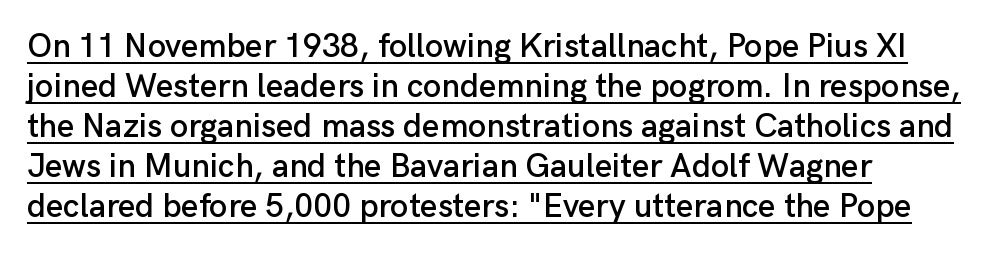
The image shows 33 px sans-serif type, upright; set left-aligned, line spacing 1.21x, normal letter spacing, underlined; low stroke contrast and a medium x-height.
